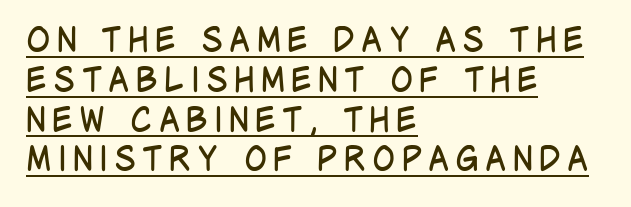
The image shows 34 px regular-weight, condensed sans-serif type, upright; set left-aligned, line spacing 1.17x, underlined; low stroke contrast and a large x-height.
